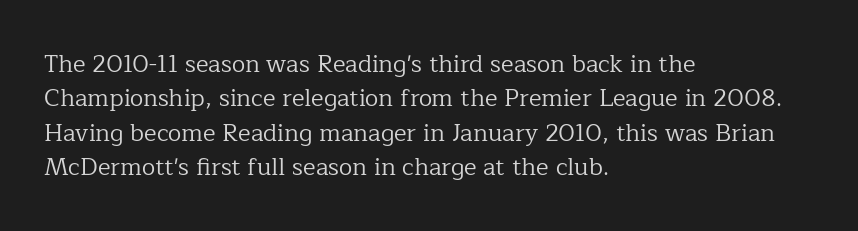
{"italic": "no", "bold": "no", "underline": "no", "align": "left", "line_spacing": "normal", "line_spacing_ratio": 1.43, "letter_spacing": "normal", "letter_spacing_em": 0.0, "glyph_px": 24}
